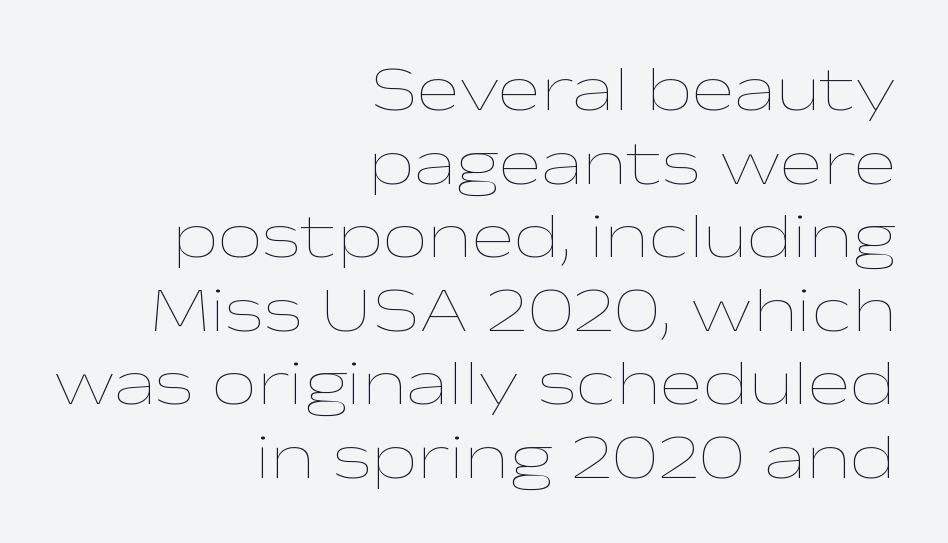
Q: Is the text bold? A: No.
Q: Is the text italic (slanted)? A: No, it is upright.
Q: Is the text underlined? A: No.
Q: How is the paragraph aligned? A: Right-aligned.
Q: Is the spacing between letters normal or unusually wide? A: Normal.
Q: Is the spacing between lines tight, normal or loose? A: Tight.
Q: Width (condensed, normal, or wide)? A: Wide.
Q: Stroke contrast? A: Low.
Q: x-height? A: Medium.
Q: Monospaced? A: No.
